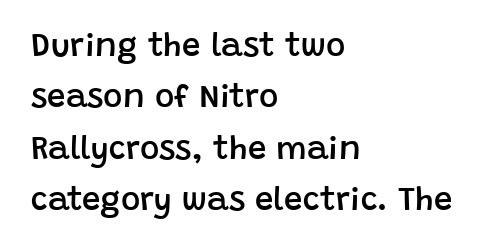
Weight check: semibold — heavier than regular, not quite bold. In CSS terms this would be text-align: left. These lines keep a tight, regular rhythm from letter to letter. A clean baseline with only descenders dipping below it.
